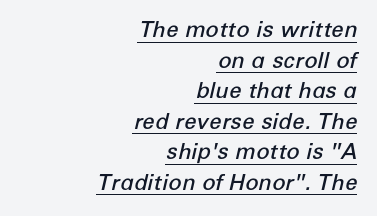
{"italic": "yes", "lean": "right", "slant_degrees": 12, "bold": "semi", "underline": "yes", "align": "right", "line_spacing": "normal", "line_spacing_ratio": 1.39, "letter_spacing": "normal", "letter_spacing_em": 0.0, "glyph_px": 22}
